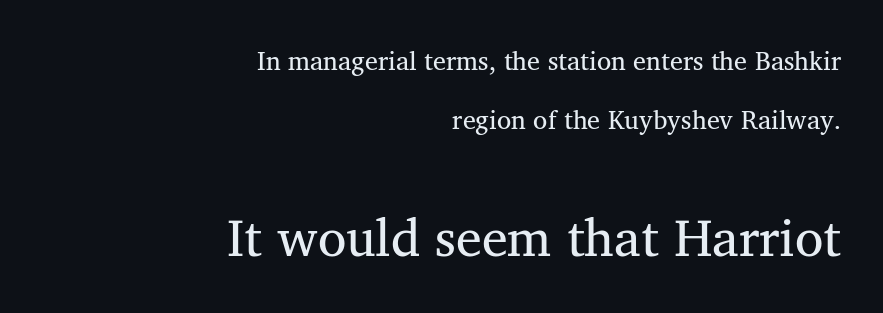
Honestly, the letter spacing is just normal — you wouldn't notice it. Each row of text sits above clean, open space. Observe the serifs anchoring each vertical stroke in this sample. Quick note: interline space is abundant. The rendering enlarges the type as you move from the upper chunk to the lower.
